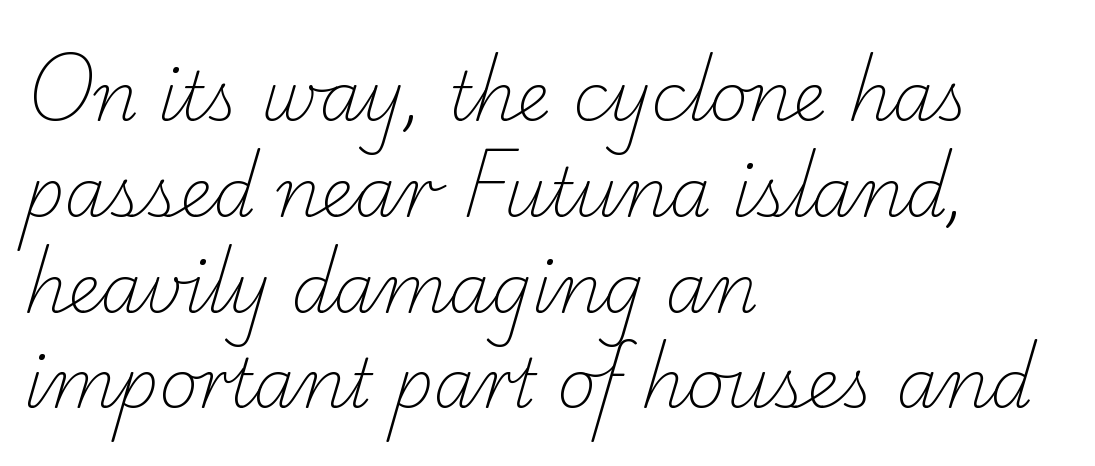
Short and long lines alike share a common starting point at left. The font is comparable to plain body text, perhaps lighter. The words here are not underlined. In terms of leading, this rendering sits right in the middle. This sample has the flowing, uneven cadence of proportional lettering.
